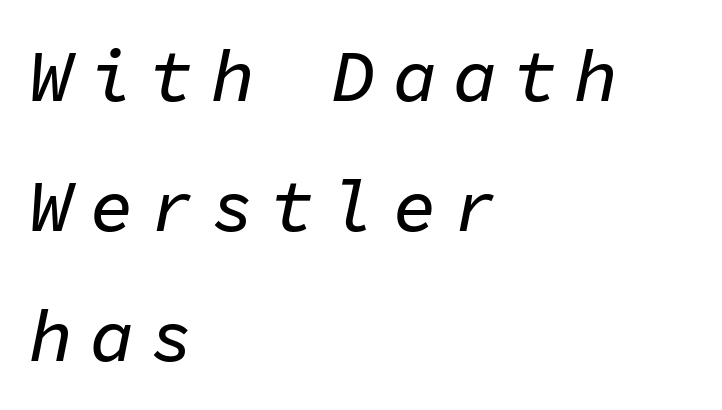
What stands out about the letter spacing? Its width — letters are far apart. The axis of the letterforms is tilted away from vertical. Leftover space on each line is placed entirely after the last word. Looks like terminal output: every glyph gets an equal slot. No word sits above an underline.
